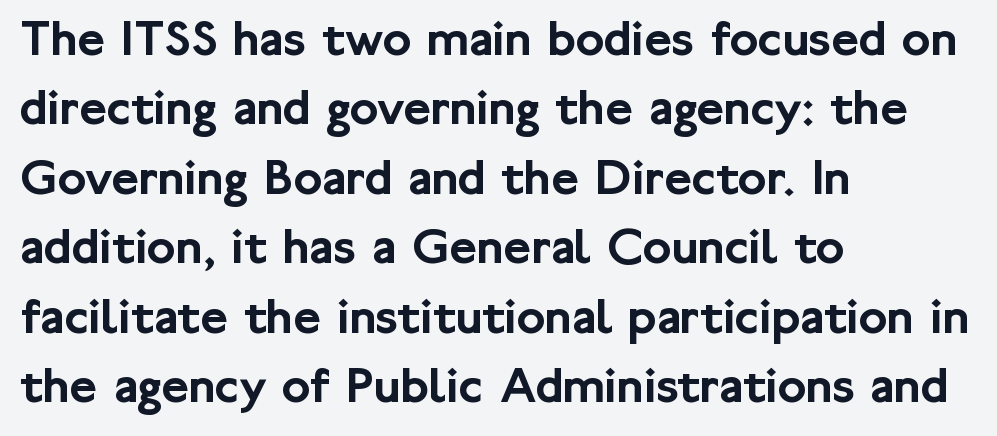
{"serif": "no", "italic": "no", "width": "normal", "stroke_contrast": "low", "x_height": "medium", "monospaced": "no", "underline": "no", "align": "left", "line_spacing": "normal", "line_spacing_ratio": 1.31, "letter_spacing": "normal", "letter_spacing_em": 0.0, "glyph_px": 53}
